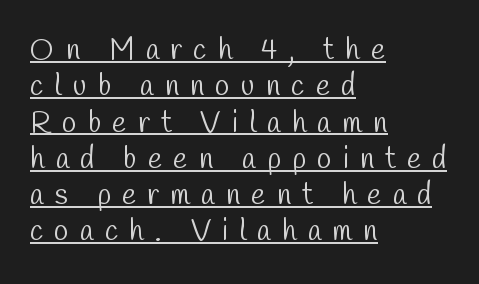
The image shows 30 px light, condensed sans-serif type; set left-aligned, line spacing 1.21x, unusually wide letter spacing (+0.37 em), underlined; low stroke contrast and a medium x-height.
